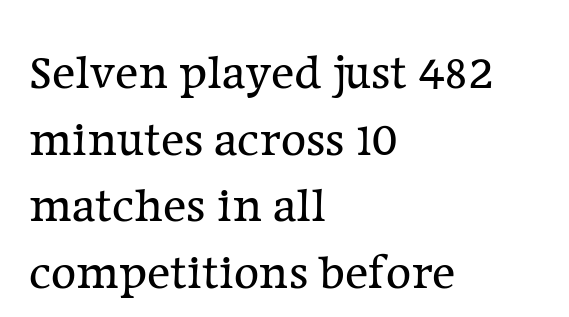
{"serif": "yes", "italic": "no", "bold": "no", "weight": "regular", "width": "normal", "stroke_contrast": "low", "x_height": "medium", "monospaced": "no", "underline": "no", "align": "left", "line_spacing": "normal", "line_spacing_ratio": 1.36, "letter_spacing": "normal", "letter_spacing_em": 0.0, "glyph_px": 49}
